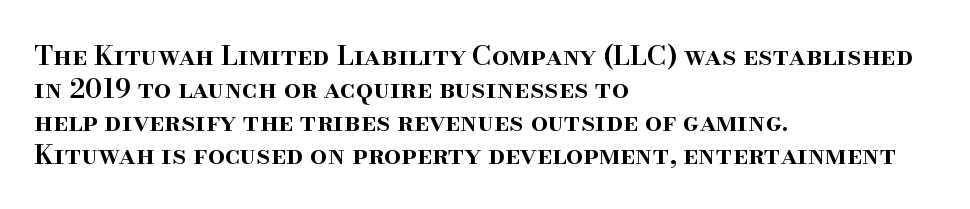
The compositor pushed each line to the left boundary. The space beneath each line is pristine and unruled. Moderately thickened strokes mark this as semibold type. Letter spacing: default. Quick note: not italic, upright.
